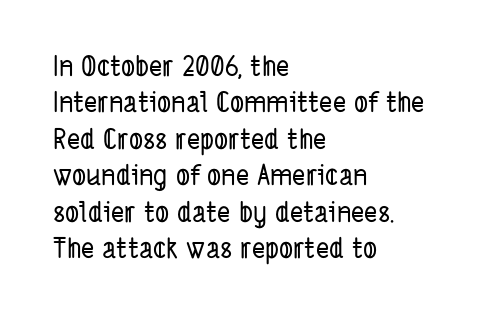
Left-aligned paragraph, ragged on the right. Typographically, this falls in the sans-serif category. Tracking here is standard; glyphs follow each other at the usual distance. How would I describe the line gaps? Plain and ordinary. Here the designer chose a conventional face with non-uniform glyph widths. Anything drawn beneath the words? Only blank space.
